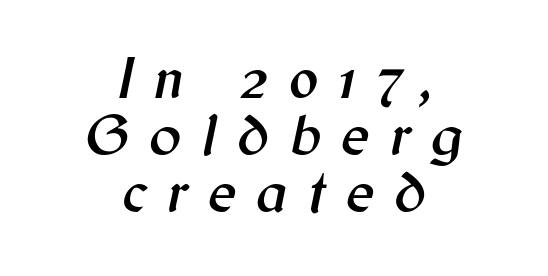
Q: Is the text italic (slanted)? A: Yes, it leans right by about 12 degrees.
Q: Is the text underlined? A: No.
Q: How is the paragraph aligned? A: Centered.
Q: Is the spacing between letters normal or unusually wide? A: Unusually wide.
Q: Is the spacing between lines tight, normal or loose? A: Tight.
Q: Width (condensed, normal, or wide)? A: Normal.
Q: Stroke contrast? A: Medium.
Q: x-height? A: Medium.
Q: Monospaced? A: No.
